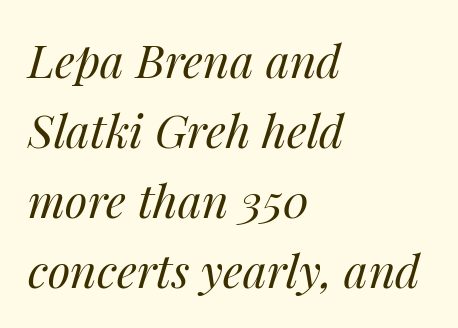
{"italic": "yes", "lean": "right", "slant_degrees": 14, "bold": "no", "weight": "regular", "width": "normal", "stroke_contrast": "medium", "x_height": "medium", "monospaced": "no", "underline": "no", "align": "left", "line_spacing": "normal", "line_spacing_ratio": 1.52, "letter_spacing": "normal", "letter_spacing_em": 0.0, "glyph_px": 46}
